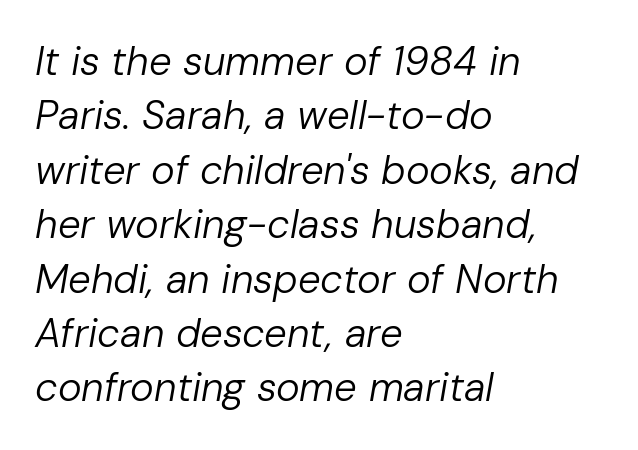
{"italic": "yes", "lean": "right", "slant_degrees": 10, "bold": "no", "weight": "regular", "width": "normal", "stroke_contrast": "low", "x_height": "medium", "monospaced": "no", "underline": "no", "align": "left", "line_spacing": "normal", "line_spacing_ratio": 1.36, "letter_spacing": "normal", "letter_spacing_em": 0.0, "glyph_px": 40}
